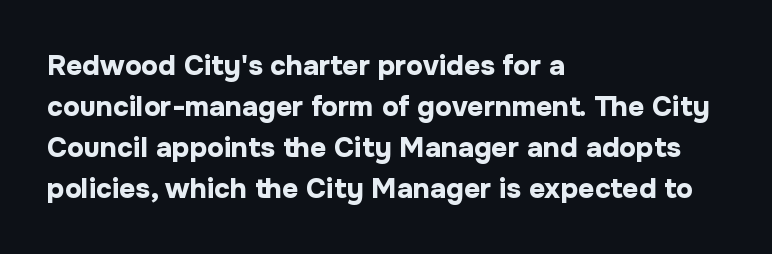
Between one letter and the next there's only the usual sliver of space. Beneath every word, the page is bare. If you drew a line through each stem, it would be perfectly vertical. Heavy-handed strokes throughout: this text is bold. The rendering uses natural spacing where letterforms have individual widths. Vertically, the passage feels balanced, rows spaced as you'd expect.
